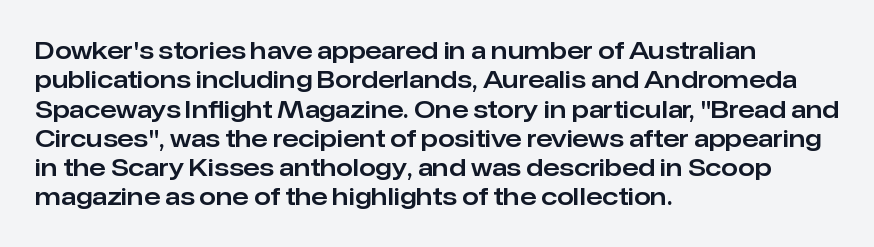
{"italic": "no", "underline": "no", "align": "left", "line_spacing_ratio": 1.22, "letter_spacing": "normal", "letter_spacing_em": 0.0, "glyph_px": 24}
